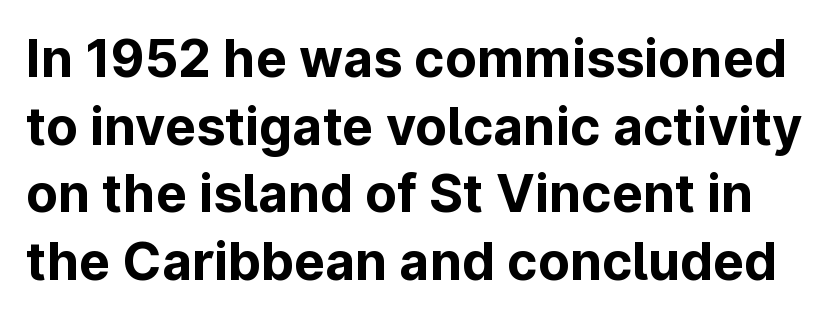
{"serif": "no", "italic": "no", "bold": "yes", "weight": "bold", "width": "normal", "stroke_contrast": "low", "x_height": "medium", "monospaced": "no", "underline": "no", "line_spacing": "normal", "line_spacing_ratio": 1.3, "letter_spacing": "normal", "letter_spacing_em": 0.0, "glyph_px": 52}
